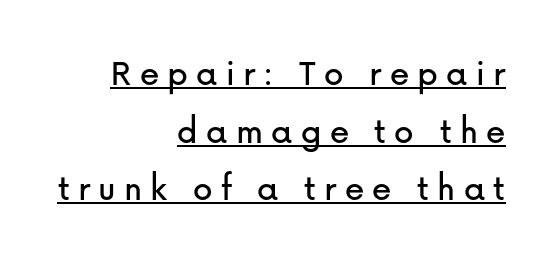
{"serif": "no", "italic": "no", "width": "normal", "stroke_contrast": "low", "x_height": "medium", "monospaced": "no", "underline": "yes", "align": "right", "line_spacing": "normal", "line_spacing_ratio": 1.48, "letter_spacing": "wide", "letter_spacing_em": 0.21, "glyph_px": 39}
